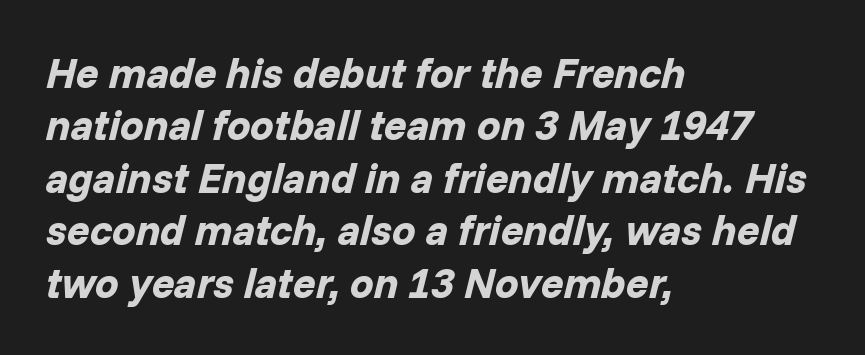
{"italic": "yes", "lean": "right", "slant_degrees": 14, "bold": "yes", "weight": "bold", "width": "normal", "stroke_contrast": "low", "x_height": "medium", "monospaced": "no", "underline": "no", "align": "left", "line_spacing": "normal", "line_spacing_ratio": 1.25, "letter_spacing": "normal", "letter_spacing_em": 0.0, "glyph_px": 42}
